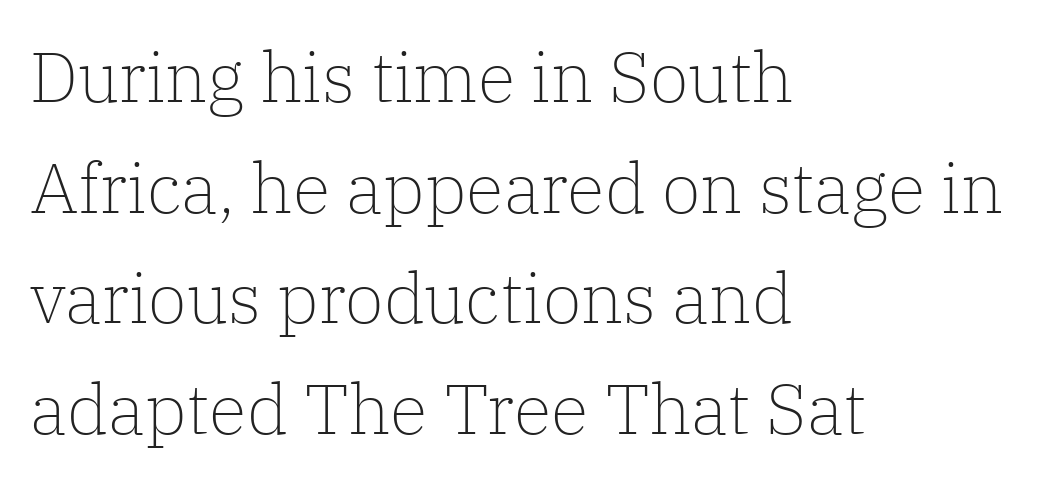
{"serif": "yes", "italic": "no", "bold": "no", "weight": "light", "width": "normal", "stroke_contrast": "low", "x_height": "medium", "monospaced": "no", "underline": "no", "align": "left", "line_spacing": "normal", "line_spacing_ratio": 1.58, "letter_spacing": "normal", "letter_spacing_em": 0.0, "glyph_px": 70}
